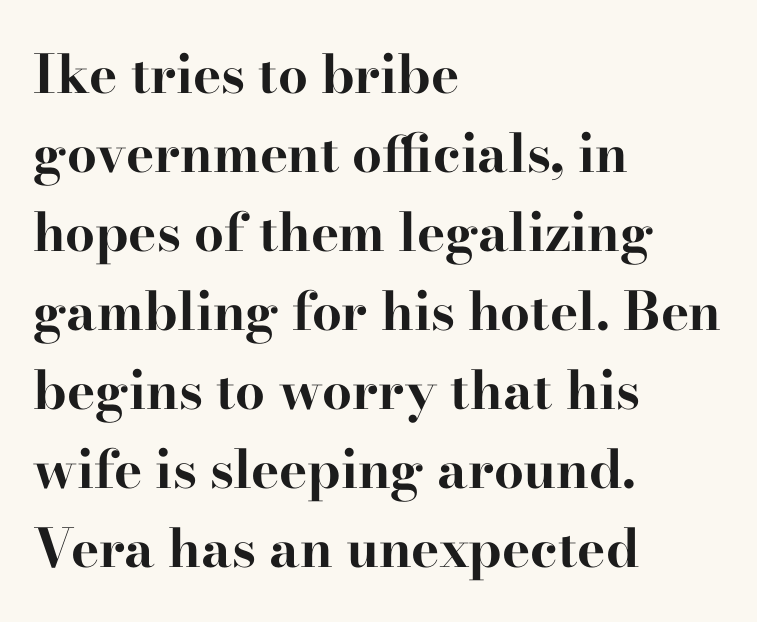
Q: Is the text bold? A: Yes.
Q: Is the text italic (slanted)? A: No, it is upright.
Q: Is the typeface a serif or a sans-serif typeface? A: Serif.
Q: Is the text underlined? A: No.
Q: How is the paragraph aligned? A: Left-aligned.
Q: Is the spacing between letters normal or unusually wide? A: Normal.
Q: Is the spacing between lines tight, normal or loose? A: Normal.
Q: Width (condensed, normal, or wide)? A: Wide.
Q: Stroke contrast? A: High.
Q: x-height? A: Small.
Q: Monospaced? A: No.
